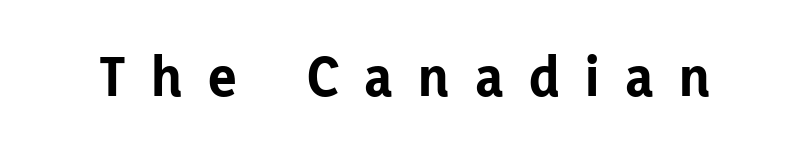
Q: Is the text bold? A: Yes.
Q: Is the text italic (slanted)? A: No, it is upright.
Q: Is the typeface a serif or a sans-serif typeface? A: Sans-serif.
Q: Is the text underlined? A: No.
Q: Is the spacing between letters normal or unusually wide? A: Unusually wide.
Q: Width (condensed, normal, or wide)? A: Normal.
Q: Stroke contrast? A: Low.
Q: x-height? A: Medium.
Q: Monospaced? A: No.
